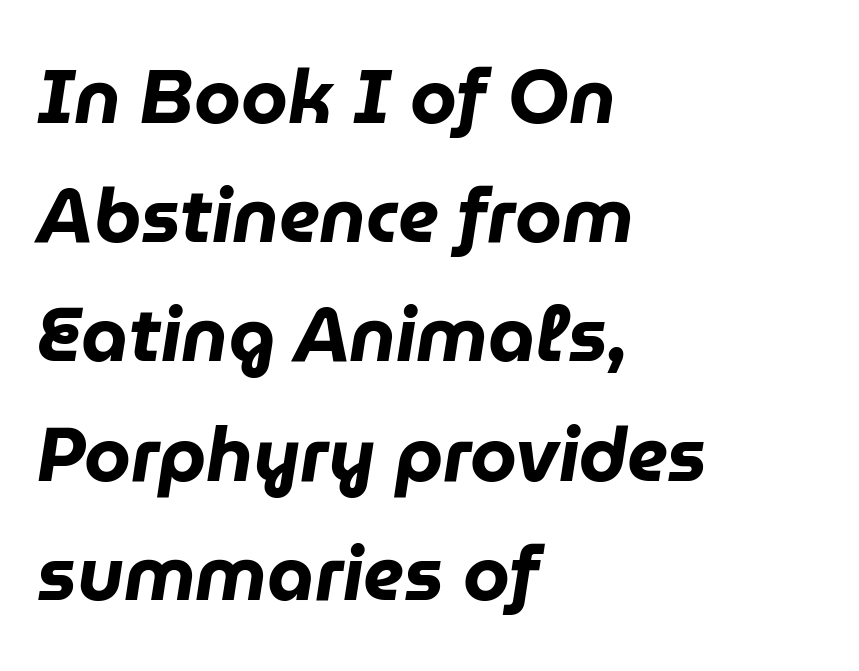
Q: Is the text bold? A: Yes.
Q: Is the text italic (slanted)? A: Yes, it leans right by about 9 degrees.
Q: Is the text underlined? A: No.
Q: How is the paragraph aligned? A: Left-aligned.
Q: Is the spacing between letters normal or unusually wide? A: Normal.
Q: Is the spacing between lines tight, normal or loose? A: Normal.
Q: Width (condensed, normal, or wide)? A: Normal.
Q: Stroke contrast? A: Low.
Q: x-height? A: Medium.
Q: Monospaced? A: No.
